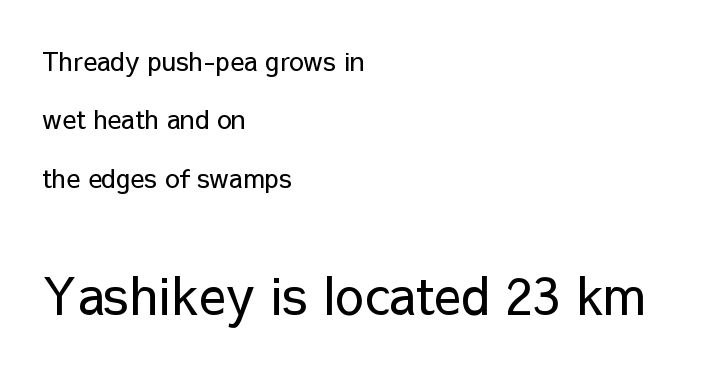
The image shows 51 px regular-weight sans-serif type, upright; set left-aligned, loose line spacing (2.25x), normal letter spacing, not underlined; the second (bottom) block is 1.96x larger; low stroke contrast and a medium x-height.
